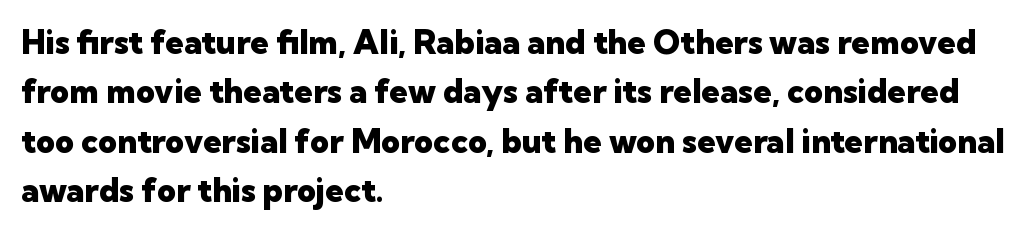
Q: Is the text bold? A: Yes.
Q: Is the text italic (slanted)? A: No, it is upright.
Q: Is the typeface a serif or a sans-serif typeface? A: Sans-serif.
Q: Is the text underlined? A: No.
Q: How is the paragraph aligned? A: Left-aligned.
Q: Is the spacing between letters normal or unusually wide? A: Normal.
Q: Is the spacing between lines tight, normal or loose? A: Normal.
Q: Width (condensed, normal, or wide)? A: Normal.
Q: Stroke contrast? A: Low.
Q: x-height? A: Medium.
Q: Monospaced? A: No.
